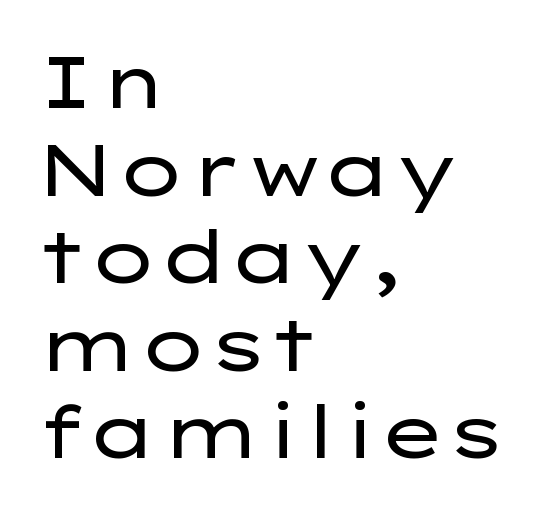
Q: Is the text bold? A: No.
Q: Is the text italic (slanted)? A: No, it is upright.
Q: Is the typeface a serif or a sans-serif typeface? A: Sans-serif.
Q: Is the text underlined? A: No.
Q: How is the paragraph aligned? A: Left-aligned.
Q: Is the spacing between letters normal or unusually wide? A: Normal.
Q: Width (condensed, normal, or wide)? A: Wide.
Q: Stroke contrast? A: Low.
Q: x-height? A: Medium.
Q: Monospaced? A: No.
